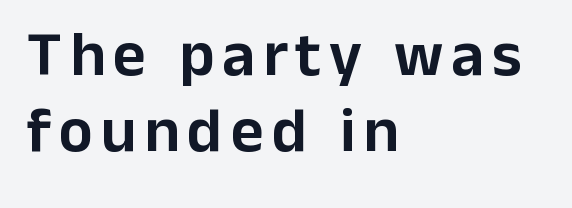
{"serif": "no", "italic": "no", "width": "normal", "stroke_contrast": "low", "x_height": "medium", "monospaced": "no", "underline": "no", "align": "left", "line_spacing_ratio": 1.19, "glyph_px": 64}
